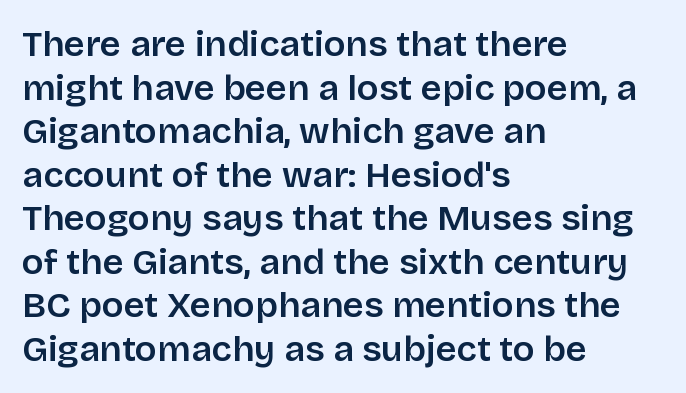
Q: Is the text bold? A: Semi-bold.
Q: Is the text italic (slanted)? A: No, it is upright.
Q: Is the typeface a serif or a sans-serif typeface? A: Sans-serif.
Q: Is the text underlined? A: No.
Q: How is the paragraph aligned? A: Left-aligned.
Q: Is the spacing between letters normal or unusually wide? A: Normal.
Q: Width (condensed, normal, or wide)? A: Normal.
Q: Stroke contrast? A: Low.
Q: x-height? A: Large.
Q: Monospaced? A: No.
